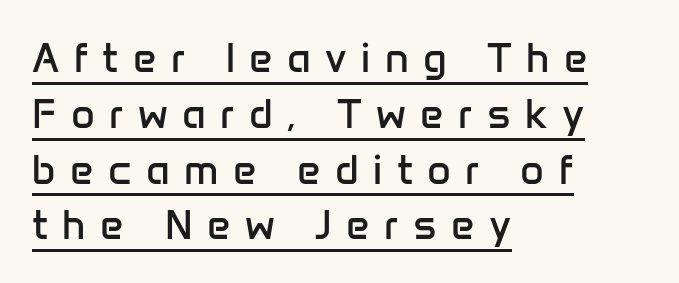
This rendering features underlined lettering. Unbolded letterforms with no extra heft. The rag falls on the right side of this text block. The designer left line spacing at the default. Does the type have serifs? No, each stem ends abruptly. Note the varied advance widths — an 'i' is clearly narrower than an 'm'.
